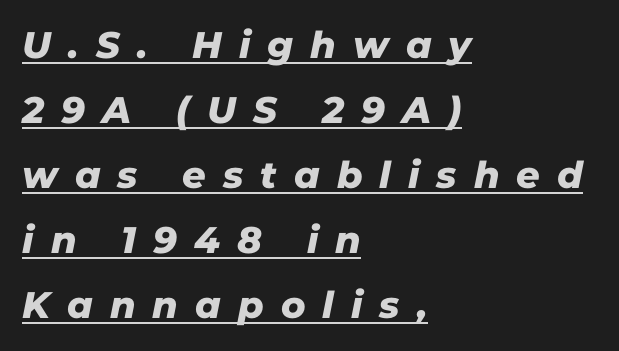
Q: Is the typeface a serif or a sans-serif typeface? A: Sans-serif.
Q: Is the text underlined? A: Yes.
Q: How is the paragraph aligned? A: Left-aligned.
Q: Is the spacing between letters normal or unusually wide? A: Unusually wide.
Q: Width (condensed, normal, or wide)? A: Normal.
Q: Stroke contrast? A: Low.
Q: x-height? A: Medium.
Q: Monospaced? A: No.
